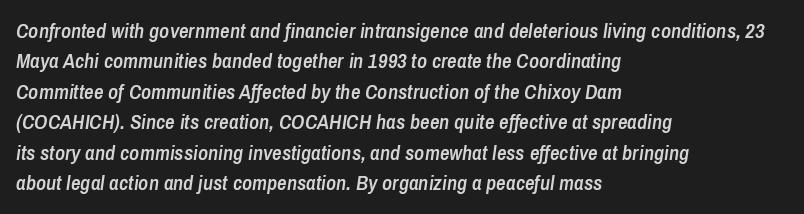
Here the glyphs are tracked normally, forming tight word shapes. Students, this is semibold: more ink than regular, less than bold. When letters slant like this, we call the style italic. Anything drawn beneath the words? Only blank space.
